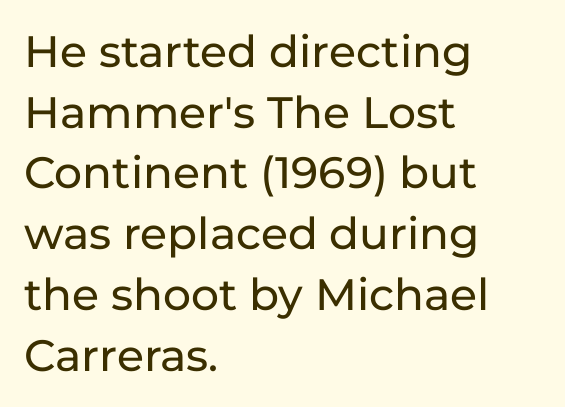
{"serif": "no", "italic": "no", "width": "normal", "stroke_contrast": "low", "x_height": "medium", "monospaced": "no", "underline": "no", "align": "left", "line_spacing": "normal", "line_spacing_ratio": 1.38, "letter_spacing": "normal", "letter_spacing_em": 0.0, "glyph_px": 44}
